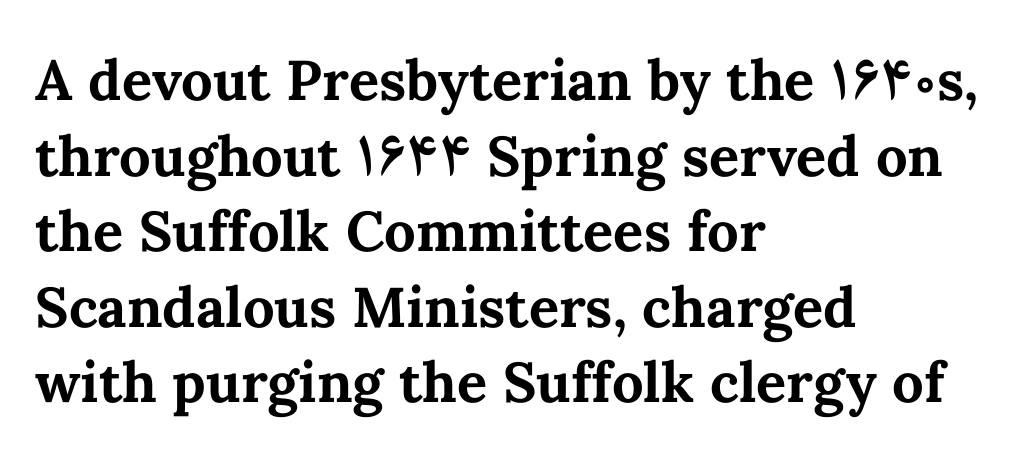
The line texture is even and compact thanks to regular tracking. Anything drawn beneath the words? Only blank space. Notice how the passage keeps a crisp vertical edge on the left only. Honestly, the row spacing looks completely unremarkable.
